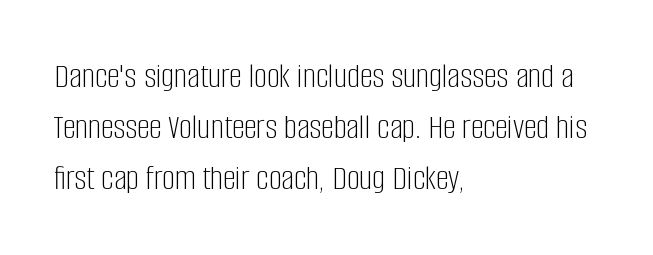
{"serif": "no", "italic": "no", "bold": "no", "weight": "light", "width": "condensed", "stroke_contrast": "low", "x_height": "large", "monospaced": "no", "underline": "no", "align": "left", "line_spacing": "normal", "line_spacing_ratio": 1.42, "letter_spacing": "normal", "letter_spacing_em": 0.0, "glyph_px": 36}
